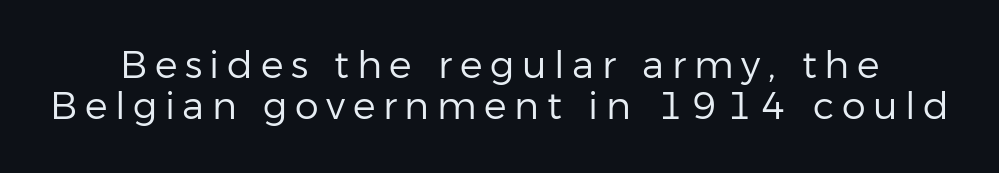
The image shows 38 px regular-weight sans-serif type, upright; set tight line spacing (1.07x), unusually wide letter spacing (+0.2 em), not underlined; low stroke contrast and a medium x-height.
